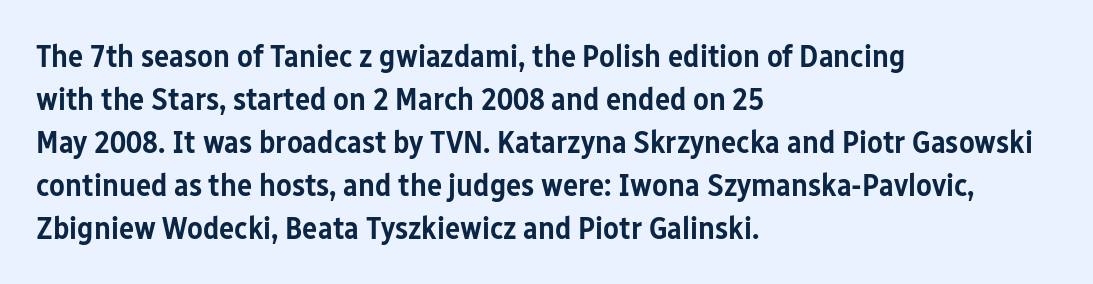
{"serif": "no", "italic": "no", "bold": "semi", "weight": "semibold", "width": "condensed", "stroke_contrast": "low", "x_height": "medium", "monospaced": "no", "underline": "no", "align": "left", "line_spacing": "normal", "line_spacing_ratio": 1.34, "letter_spacing": "normal", "letter_spacing_em": 0.0, "glyph_px": 32}
